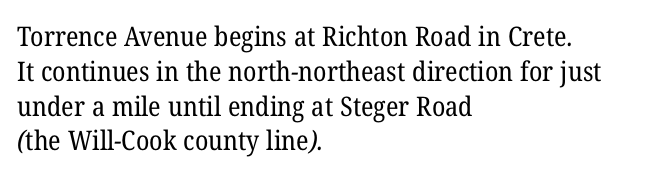
This rendering uses left alignment, leaving the right contour irregular. The cut favours lightness, reaching ordinary text weight at its darkest. Just letters on the line, the space beneath them empty. Inter-character spacing is left at the font's built-in metrics. Normally led — the rows are evenly, conventionally spaced.
